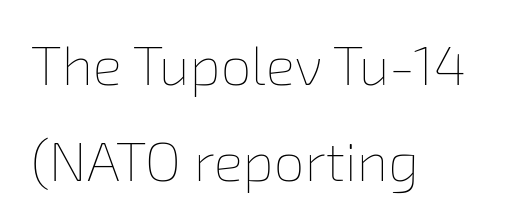
Q: Is the text bold? A: No.
Q: Is the text underlined? A: No.
Q: How is the paragraph aligned? A: Left-aligned.
Q: Is the spacing between letters normal or unusually wide? A: Normal.
Q: Width (condensed, normal, or wide)? A: Normal.
Q: Stroke contrast? A: Low.
Q: x-height? A: Medium.
Q: Monospaced? A: No.
